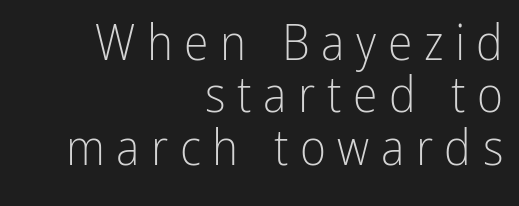
The image shows 50 px light, condensed sans-serif type, upright; set right-aligned, tight line spacing (1.05x), unusually wide letter spacing (+0.23 em), not underlined; low stroke contrast and a medium x-height.
